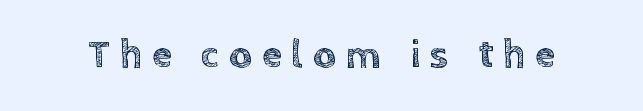
Q: Is the text italic (slanted)? A: No, it is upright.
Q: Is the text underlined? A: No.
Q: Is the spacing between letters normal or unusually wide? A: Unusually wide.
Q: Width (condensed, normal, or wide)? A: Normal.
Q: x-height? A: Large.
Q: Monospaced? A: No.
